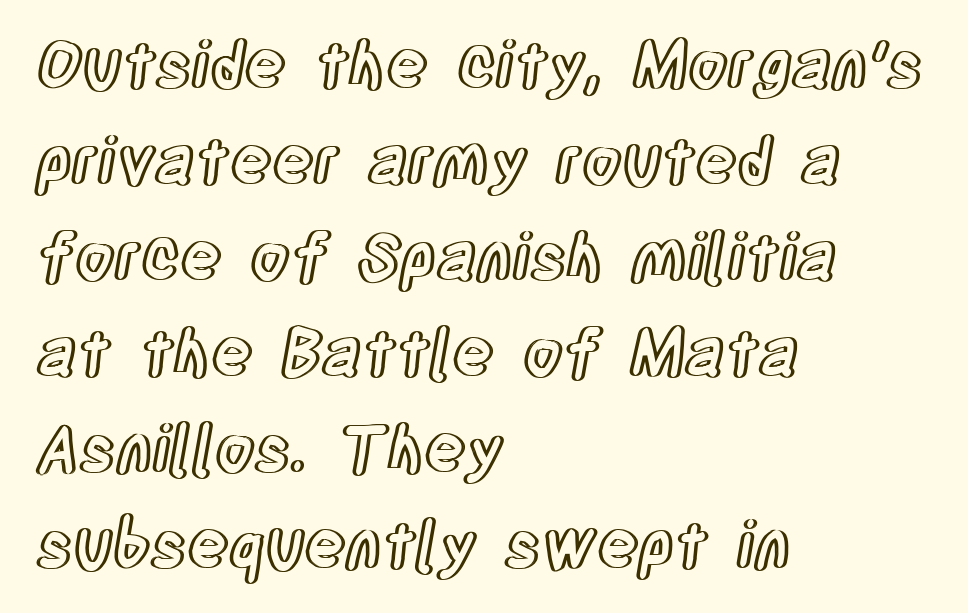
{"width": "condensed", "x_height": "large", "monospaced": "no", "underline": "no", "align": "left", "line_spacing": "normal", "line_spacing_ratio": 1.5, "letter_spacing": "normal", "letter_spacing_em": 0.0, "glyph_px": 64}
